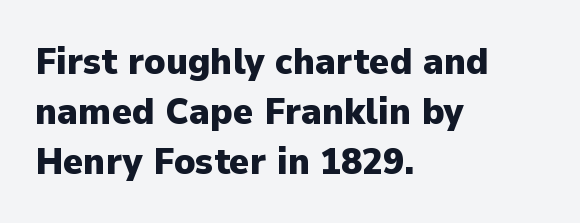
The image shows 38 px heavy sans-serif type, upright; set left-aligned, normal line spacing (1.31x), normal letter spacing, not underlined; low stroke contrast and a medium x-height.
